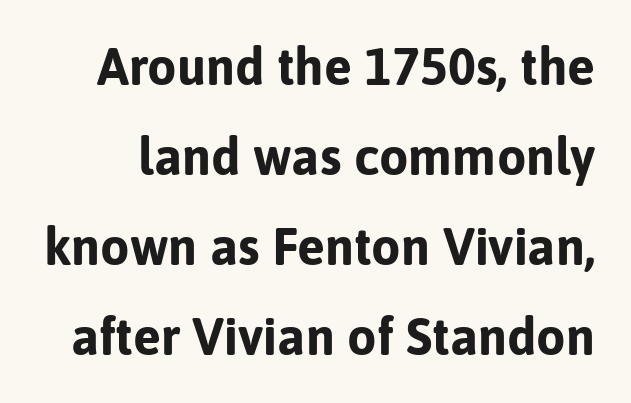
Q: Is the text bold? A: Yes.
Q: Is the text italic (slanted)? A: No, it is upright.
Q: Is the typeface a serif or a sans-serif typeface? A: Sans-serif.
Q: Is the text underlined? A: No.
Q: Is the spacing between letters normal or unusually wide? A: Normal.
Q: Width (condensed, normal, or wide)? A: Normal.
Q: Stroke contrast? A: Low.
Q: x-height? A: Medium.
Q: Monospaced? A: No.
